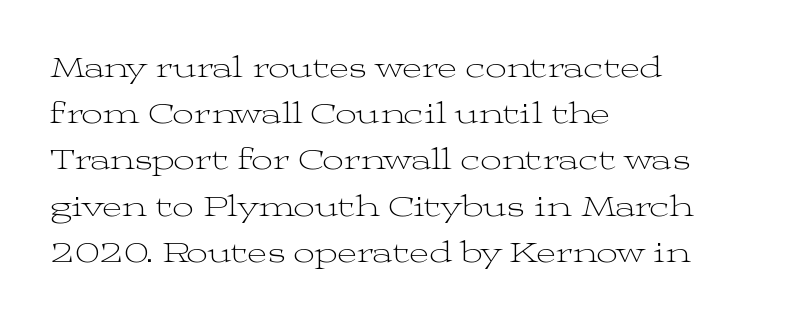
{"serif": "yes", "italic": "no", "bold": "no", "weight": "light", "width": "wide", "stroke_contrast": "medium", "x_height": "medium", "monospaced": "no", "underline": "no", "align": "left", "line_spacing": "normal", "line_spacing_ratio": 1.54, "letter_spacing": "normal", "letter_spacing_em": 0.0, "glyph_px": 30}
